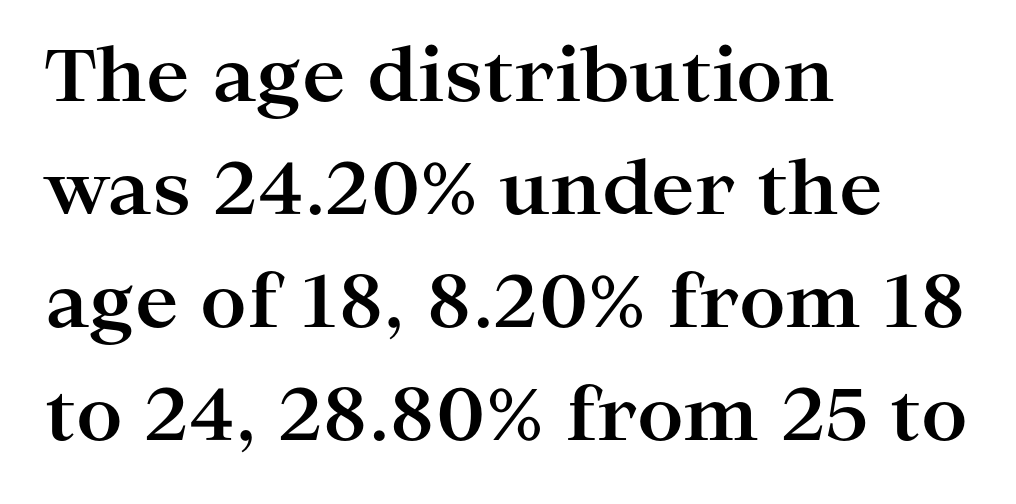
Q: Is the text bold? A: Yes.
Q: Is the text italic (slanted)? A: No, it is upright.
Q: Is the typeface a serif or a sans-serif typeface? A: Serif.
Q: Is the text underlined? A: No.
Q: How is the paragraph aligned? A: Left-aligned.
Q: Is the spacing between letters normal or unusually wide? A: Normal.
Q: Is the spacing between lines tight, normal or loose? A: Normal.
Q: Width (condensed, normal, or wide)? A: Wide.
Q: Stroke contrast? A: High.
Q: x-height? A: Medium.
Q: Monospaced? A: No.
